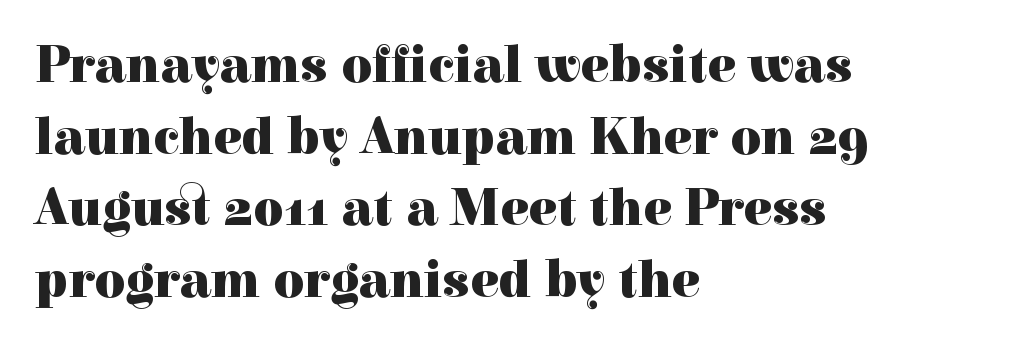
The image shows 53 px heavy serif type, upright; set left-aligned, normal line spacing (1.35x), normal letter spacing, not underlined; a medium x-height.
